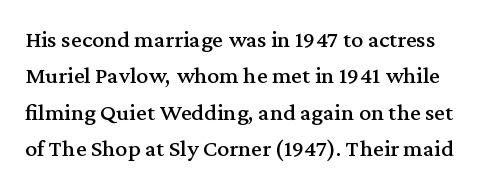
Check under the words: just untouched page. Honestly, the row spacing looks completely unremarkable. Tracking here is standard; glyphs follow each other at the usual distance. Rendered with straight, roman letterforms.
